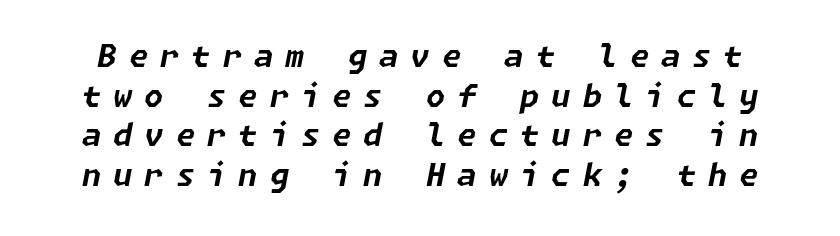
Pretty heavy lettering here — definitely bold. No word sits above an underline. The vertical gap from one line to the next is medium. Is the letter spacing exaggerated? Yes — the characters are pushed far apart. The passage shown leans; its letterforms are oblique.
